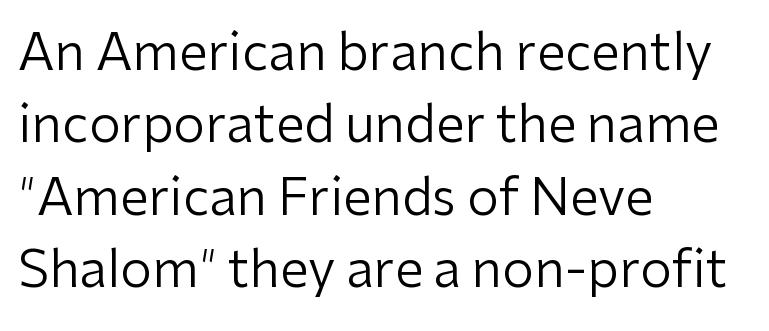
Q: Is the text bold? A: No.
Q: Is the text italic (slanted)? A: No, it is upright.
Q: Is the typeface a serif or a sans-serif typeface? A: Sans-serif.
Q: Is the text underlined? A: No.
Q: How is the paragraph aligned? A: Left-aligned.
Q: Is the spacing between letters normal or unusually wide? A: Normal.
Q: Is the spacing between lines tight, normal or loose? A: Normal.
Q: Width (condensed, normal, or wide)? A: Normal.
Q: Stroke contrast? A: Low.
Q: x-height? A: Medium.
Q: Monospaced? A: No.
